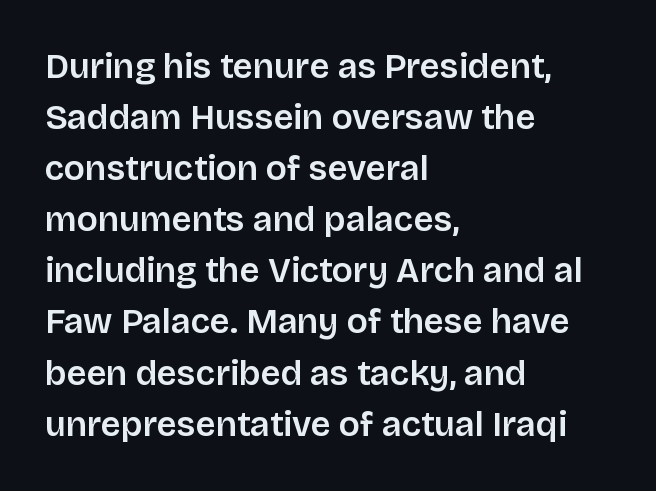
The image shows 35 px semibold sans-serif type, upright; set left-aligned, normal line spacing (1.46x), normal letter spacing, not underlined; low stroke contrast and a large x-height.
